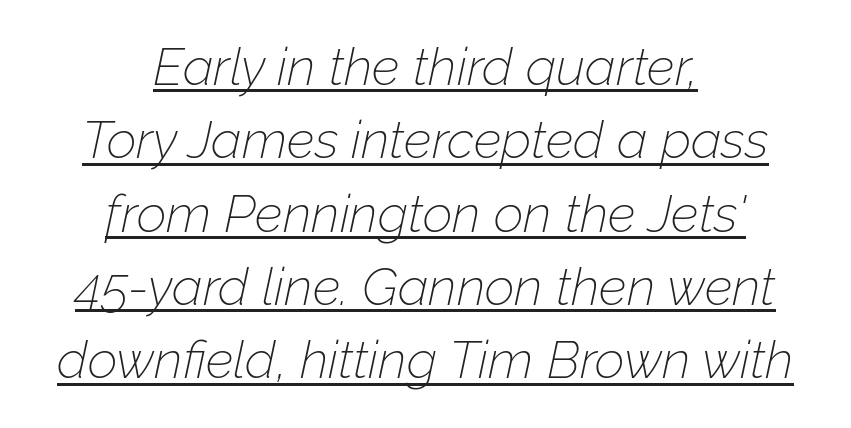
Neither beginnings nor endings align; midpoints do. Summary of vertical rhythm: regular, with standard interline spacing. Vertical stems look standard width or narrower in stroke. The line texture is even and compact thanks to regular tracking.
